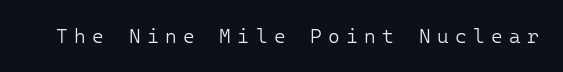
The image shows 20 px text type, upright; set unusually wide letter spacing (+0.32 em), not underlined.
